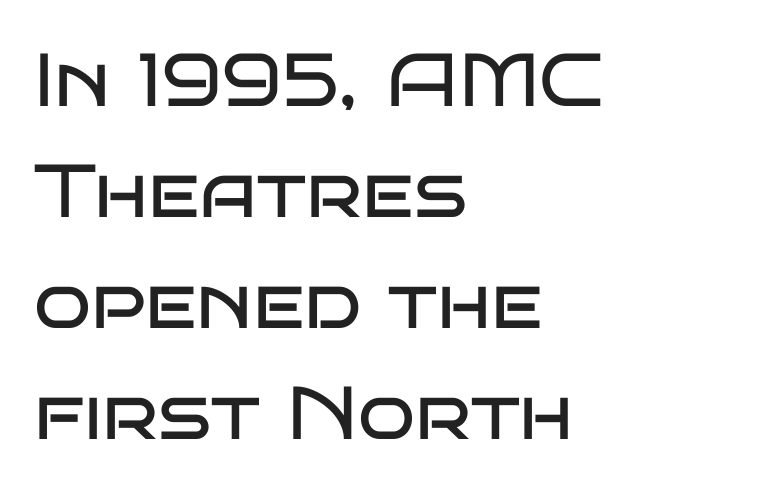
Q: Is the text bold? A: No.
Q: Is the text italic (slanted)? A: No, it is upright.
Q: Is the typeface a serif or a sans-serif typeface? A: Sans-serif.
Q: Is the text underlined? A: No.
Q: How is the paragraph aligned? A: Left-aligned.
Q: Is the spacing between letters normal or unusually wide? A: Normal.
Q: Is the spacing between lines tight, normal or loose? A: Normal.
Q: Width (condensed, normal, or wide)? A: Wide.
Q: Stroke contrast? A: Low.
Q: x-height? A: Large.
Q: Monospaced? A: No.
